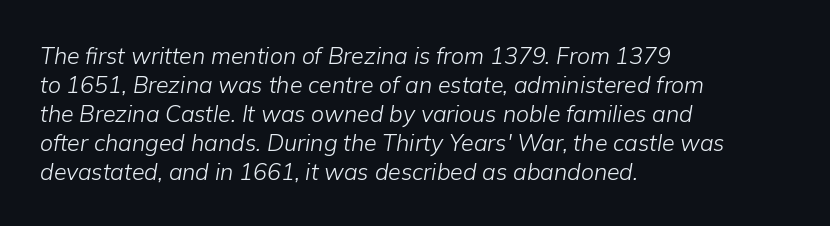
The baseline area is clear. Rendered with sloped, italic letterforms. Casual observation: everything's shoved over to the left. If you measured baseline to baseline, you'd find a middling distance. No extra ink here — the face is not bold. Does extra space separate the letters? No, they use regular spacing.
